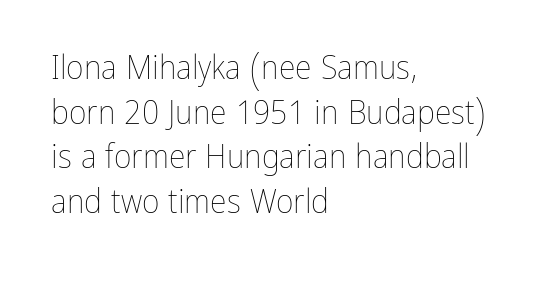
Q: Is the text bold? A: No.
Q: Is the text italic (slanted)? A: No, it is upright.
Q: Is the text underlined? A: No.
Q: How is the paragraph aligned? A: Left-aligned.
Q: Is the spacing between letters normal or unusually wide? A: Normal.
Q: Is the spacing between lines tight, normal or loose? A: Normal.
Q: Width (condensed, normal, or wide)? A: Condensed.
Q: Stroke contrast? A: Low.
Q: x-height? A: Medium.
Q: Monospaced? A: No.
